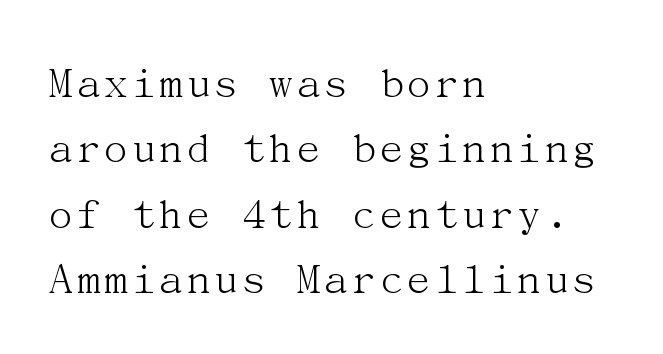
{"serif": "yes", "italic": "no", "bold": "no", "weight": "light", "width": "normal", "stroke_contrast": "medium", "x_height": "medium", "underline": "no", "align": "left", "line_spacing": "normal", "line_spacing_ratio": 1.39, "letter_spacing": "normal", "letter_spacing_em": 0.0, "glyph_px": 47}
